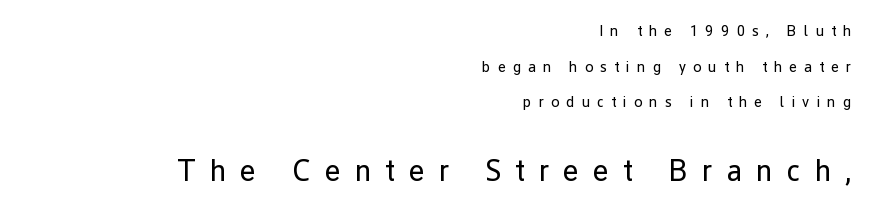
Honestly, the letter spacing is so wide it's the main thing you notice. Is the block centered? No — it sits flush against the right margin. Look at the glyph heights: the lower group is clearly the bigger setting. Is this a fixed-width face? No — the glyphs have proportional, varying widths.
